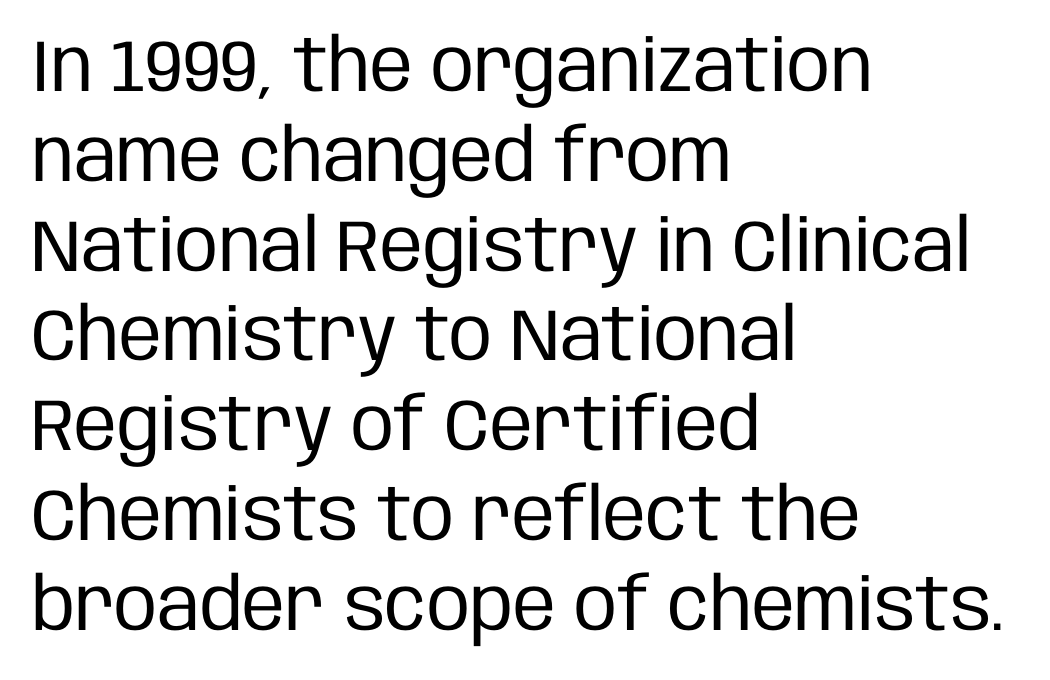
The image shows 73 px regular-weight, condensed sans-serif type, upright; set left-aligned, line spacing 1.23x, normal letter spacing, not underlined; low stroke contrast and a large x-height.
